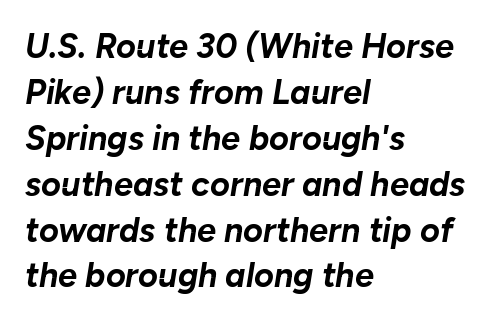
You could not count columns in this text — the font is proportionally spaced. Compared with typical body copy, the letter spacing here is the same. The passage shown stacks its lines at a standard gap. Rendered with sloped, italic letterforms.
